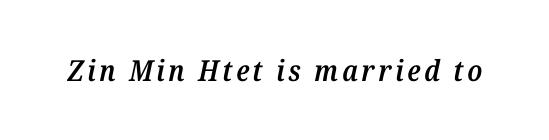
Q: Is the text bold? A: Semi-bold.
Q: Is the text italic (slanted)? A: Yes, it leans right by about 12 degrees.
Q: Is the typeface a serif or a sans-serif typeface? A: Serif.
Q: Is the text underlined? A: No.
Q: Width (condensed, normal, or wide)? A: Normal.
Q: Stroke contrast? A: Medium.
Q: x-height? A: Medium.
Q: Monospaced? A: No.
